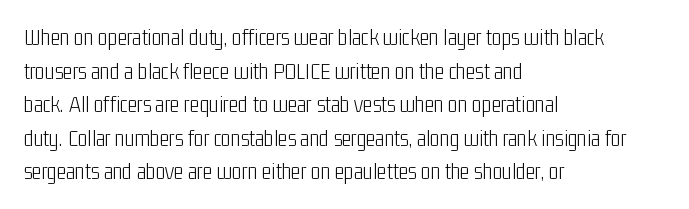
The image shows 23 px text type, upright; set left-aligned, normal line spacing (1.46x), normal letter spacing, not underlined.
